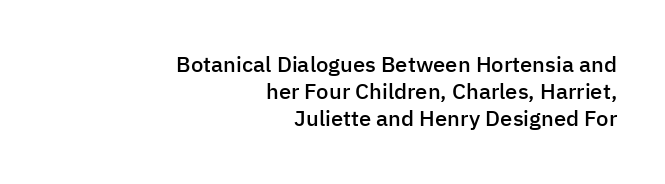
{"italic": "no", "bold": "semi", "underline": "no", "align": "right", "line_spacing_ratio": 1.22, "letter_spacing": "normal", "letter_spacing_em": 0.0, "glyph_px": 22}
